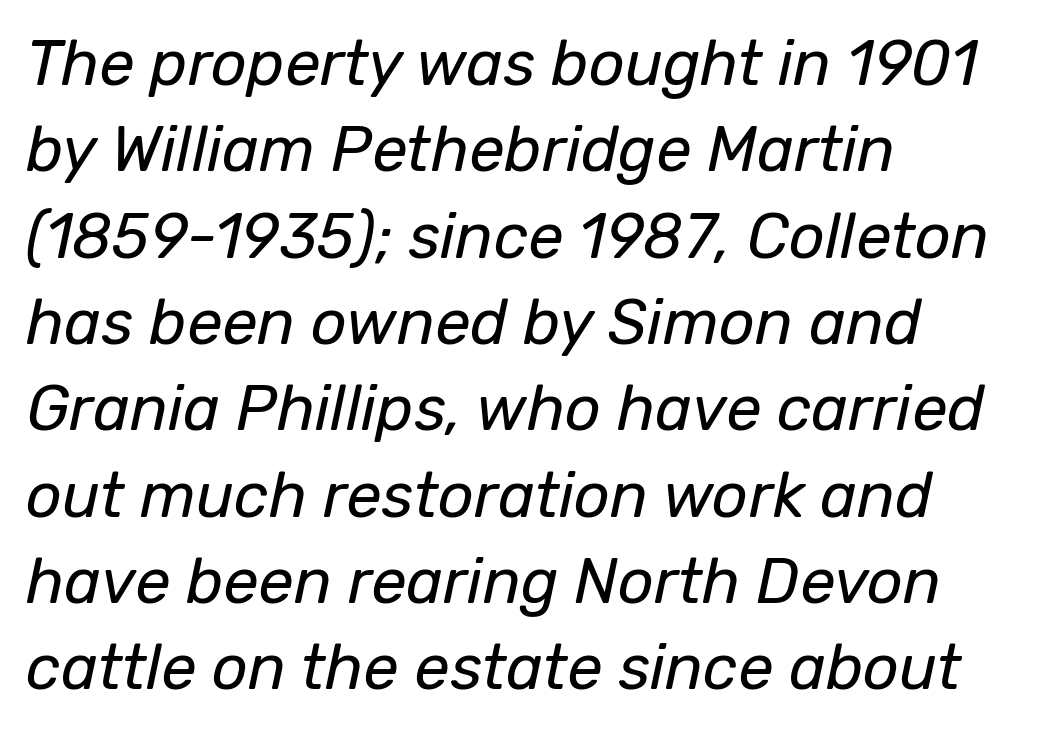
Q: Is the text bold? A: No.
Q: Is the text italic (slanted)? A: Yes, it leans right by about 12 degrees.
Q: Is the text underlined? A: No.
Q: How is the paragraph aligned? A: Left-aligned.
Q: Is the spacing between letters normal or unusually wide? A: Normal.
Q: Is the spacing between lines tight, normal or loose? A: Normal.
Q: Width (condensed, normal, or wide)? A: Normal.
Q: Stroke contrast? A: Low.
Q: x-height? A: Medium.
Q: Monospaced? A: No.
